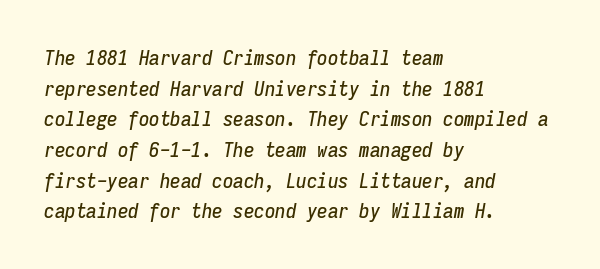
What stands out about the letter spacing? Nothing — it is the standard amount. Summary of vertical rhythm: regular, with standard interline spacing. Has an underline been added? It has not. The glyphs look as if they've been sheared to an angle. The typesetter chose a ragged-right arrangement here.
